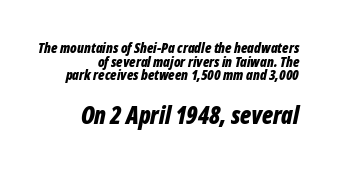
The baseline area is clear. Notice how descenders almost collide with the ascenders below — that's tight leading. The compositor pushed each line to the right boundary. The tracking reads as untouched default to a designer's eye. Does the weight exceed regular? Yes, all the way to bold.
